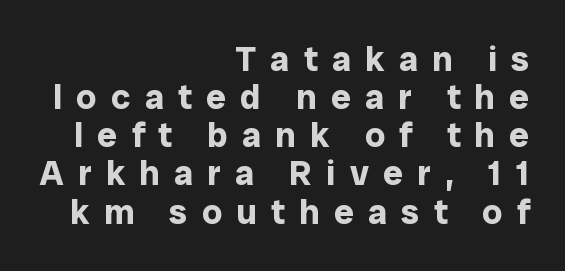
The image shows 35 px bold sans-serif type, upright; set right-aligned, tight line spacing (1.09x), unusually wide letter spacing (+0.41 em), not underlined; low stroke contrast and a medium x-height.
